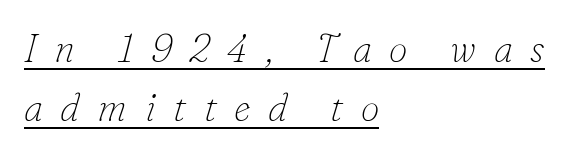
Q: Is the text bold? A: No.
Q: Is the text italic (slanted)? A: Yes, it leans right by about 16 degrees.
Q: Is the typeface a serif or a sans-serif typeface? A: Serif.
Q: Is the text underlined? A: Yes.
Q: How is the paragraph aligned? A: Left-aligned.
Q: Is the spacing between letters normal or unusually wide? A: Unusually wide.
Q: Is the spacing between lines tight, normal or loose? A: Normal.
Q: Width (condensed, normal, or wide)? A: Normal.
Q: Stroke contrast? A: Low.
Q: x-height? A: Small.
Q: Monospaced? A: No.
